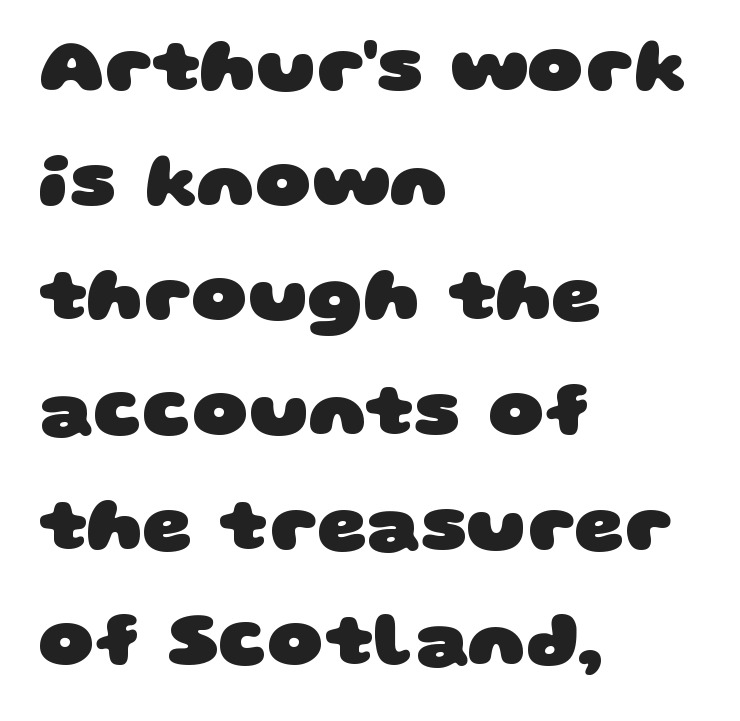
The image shows 77 px heavy, wide sans-serif type; set left-aligned, normal line spacing (1.49x), normal letter spacing, not underlined; low stroke contrast and a large x-height.
